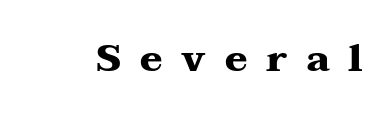
The image shows 38 px heavy, wide serif type, upright; set unusually wide letter spacing (+0.5 em), not underlined; medium stroke contrast and a medium x-height.
